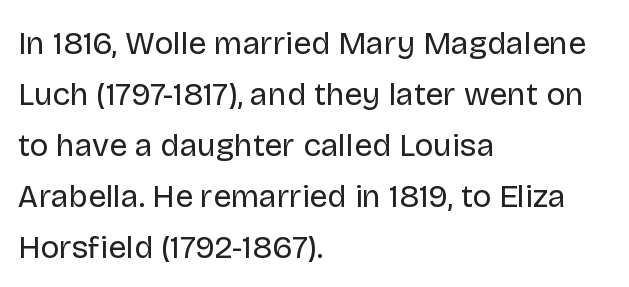
{"serif": "no", "italic": "no", "bold": "no", "weight": "regular", "width": "normal", "stroke_contrast": "low", "x_height": "large", "monospaced": "no", "underline": "no", "align": "left", "line_spacing": "normal", "line_spacing_ratio": 1.59, "letter_spacing": "normal", "letter_spacing_em": 0.0, "glyph_px": 32}
